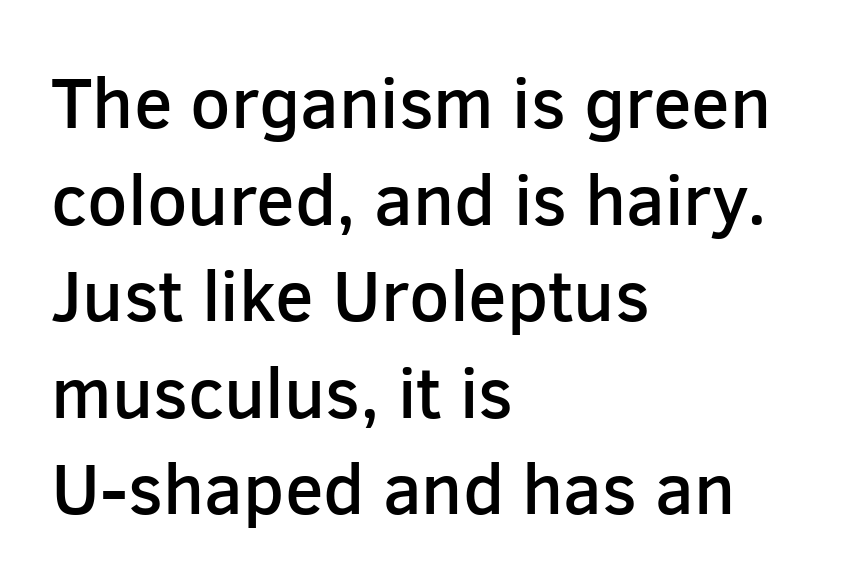
Type without underlining. In CSS terms this would be text-align: left. Italic: no, the glyphs are upright roman. Note the varied advance widths — an 'i' is clearly narrower than an 'm'. Compared with typical paragraphs, the rows here are spaced about the same. In terms of weight, the rendering is demibold, just under bold.
